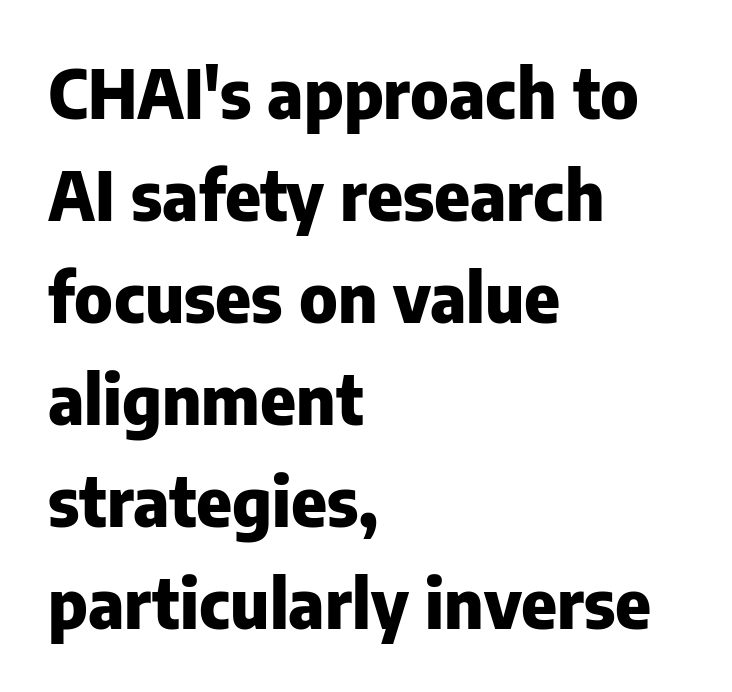
The line-height multiplier appears to be the usual default. Honestly, there is no underline to notice here at all. The rendering uses natural spacing where letterforms have individual widths. If you drew a line through each stem, it would be perfectly vertical. Typographic density is high because the face is bold.
